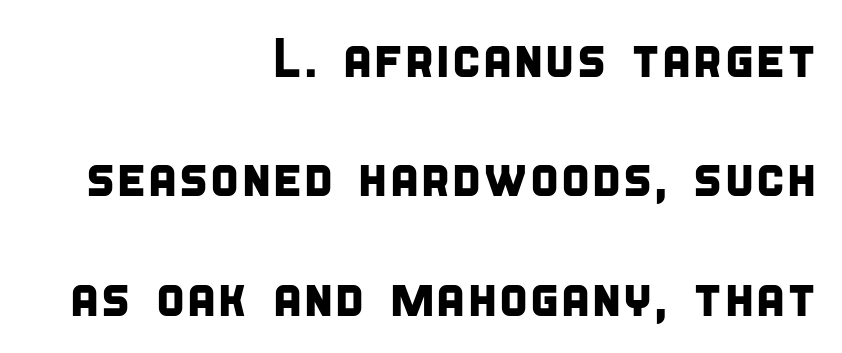
{"serif": "no", "width": "condensed", "stroke_contrast": "low", "x_height": "large", "monospaced": "no", "underline": "no", "align": "right", "line_spacing": "loose", "line_spacing_ratio": 2.17, "letter_spacing": "normal", "letter_spacing_em": 0.0, "glyph_px": 55}
